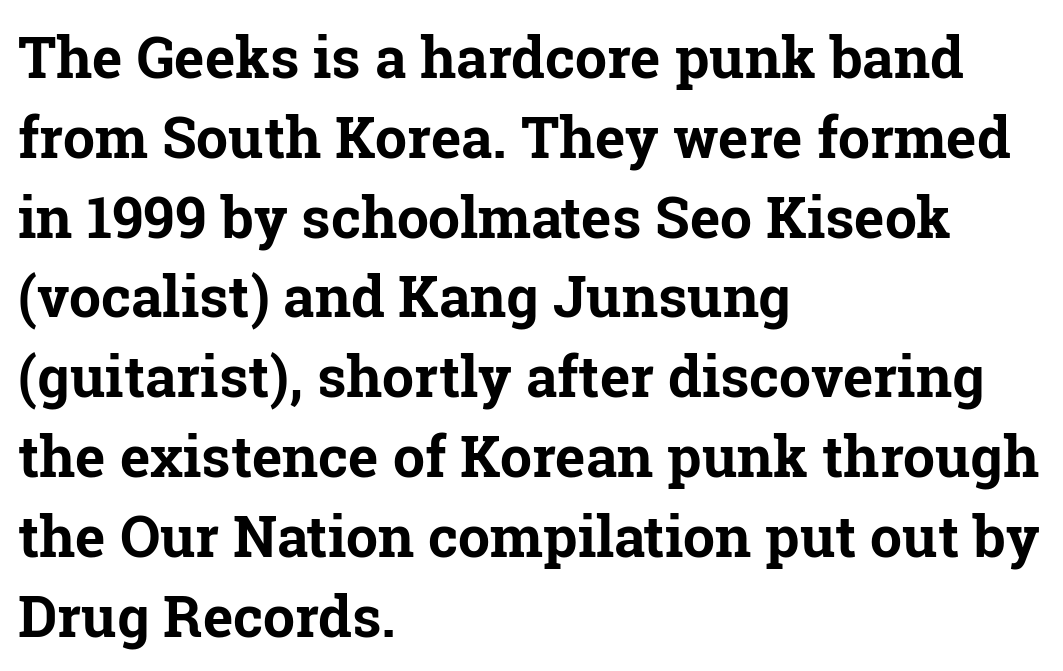
The image shows 57 px bold serif type, upright; set left-aligned, normal line spacing (1.4x), normal letter spacing, not underlined; low stroke contrast and a medium x-height.
